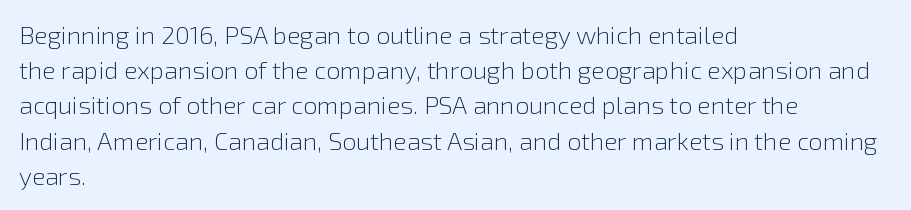
Weight: not bold — regular or lighter. Summary of vertical rhythm: regular, with standard interline spacing. Italic? Not at all — the glyphs are vertical. Words appear dense and cohesive because spacing is normal. Glance below the letters and you will spot only blank space.
